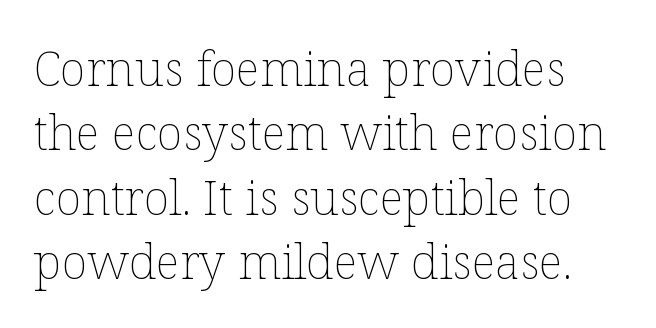
No extra ink here — the face is not bold. This rendering leaves character spacing at its baseline value. How would I describe the line gaps? Plain and ordinary. A typesetter would call this proportional, since set widths differ per character. You can tell it's not italic because the verticals are truly vertical.
